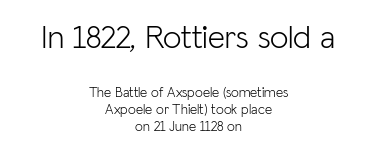
{"serif": "no", "italic": "no", "bold": "no", "weight": "light", "width": "normal", "stroke_contrast": "low", "x_height": "medium", "monospaced": "no", "underline": "no", "align": "center", "line_spacing_ratio": 1.21, "letter_spacing": "normal", "letter_spacing_em": 0.0, "larger_block": "first", "size_ratio": 2.36, "glyph_px": 33}
